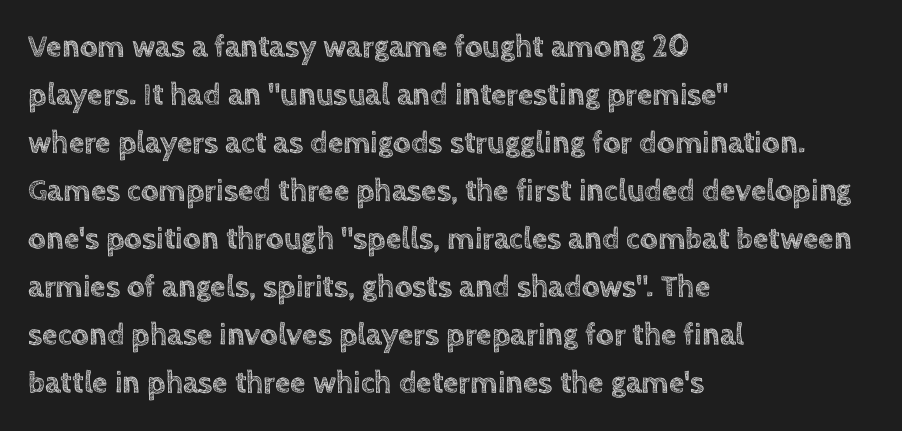
The letters stand upright; this is a roman face. A normal amount of white space separates one row of letters from the next. Notice how the passage keeps a crisp vertical edge on the left only. Characters follow at the spacing the type designer built in.
